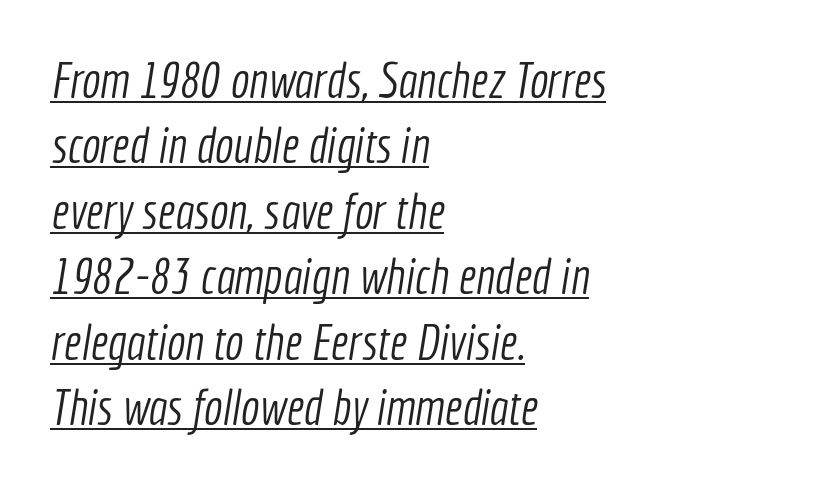
The image shows 50 px light, condensed sans-serif type; set left-aligned, normal line spacing (1.31x), normal letter spacing, underlined; a medium x-height.
